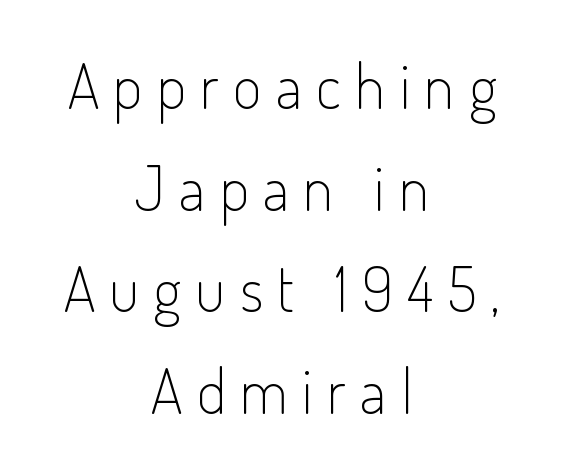
Q: Is the text bold? A: No.
Q: Is the text italic (slanted)? A: No, it is upright.
Q: Is the typeface a serif or a sans-serif typeface? A: Sans-serif.
Q: Is the text underlined? A: No.
Q: How is the paragraph aligned? A: Centered.
Q: Is the spacing between letters normal or unusually wide? A: Unusually wide.
Q: Is the spacing between lines tight, normal or loose? A: Normal.
Q: Width (condensed, normal, or wide)? A: Condensed.
Q: Stroke contrast? A: Low.
Q: x-height? A: Small.
Q: Monospaced? A: No.
